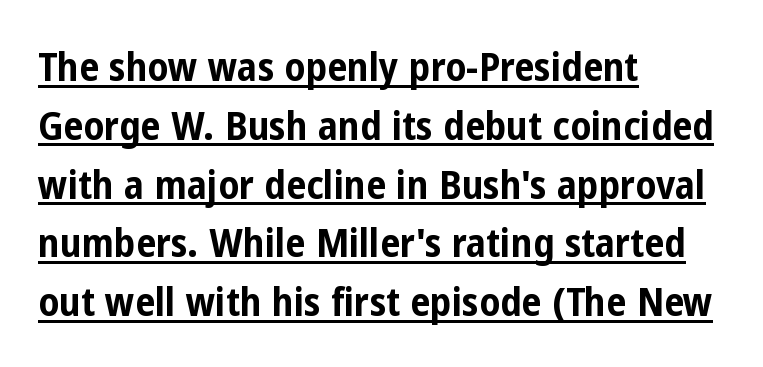
Unlike italic type, these characters show no tilt at all. What kind of face is this? One without serifs — a sans. Notice how descenders clear the ascenders below comfortably — that's standard leading. These lines are rendered in a variable-pitch font.
